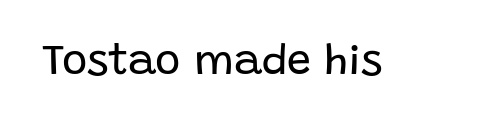
The image shows 43 px regular-weight sans-serif type, upright; set normal letter spacing, not underlined; low stroke contrast and a large x-height.
